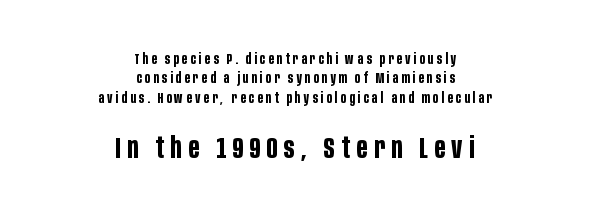
{"serif": "no", "italic": "no", "bold": "yes", "weight": "bold", "width": "condensed", "stroke_contrast": "low", "x_height": "large", "monospaced": "no", "underline": "no", "align": "center", "line_spacing": "normal", "line_spacing_ratio": 1.39, "letter_spacing": "wide", "letter_spacing_em": 0.22, "larger_block": "second", "size_ratio": 2.07, "glyph_px": 29}
